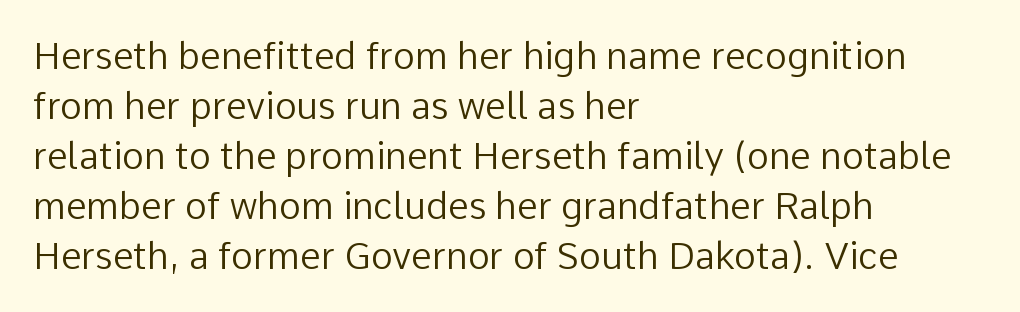
{"serif": "no", "italic": "no", "bold": "no", "weight": "regular", "width": "normal", "stroke_contrast": "low", "x_height": "medium", "monospaced": "no", "underline": "no", "align": "left", "line_spacing": "normal", "line_spacing_ratio": 1.35, "letter_spacing": "normal", "letter_spacing_em": 0.0, "glyph_px": 37}
